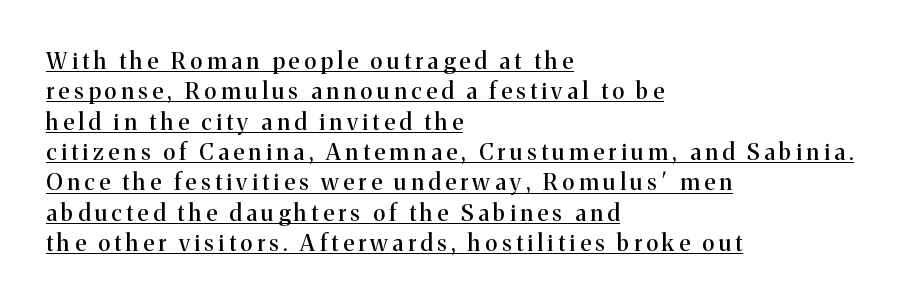
Q: Is the text italic (slanted)? A: No, it is upright.
Q: Is the text underlined? A: Yes.
Q: How is the paragraph aligned? A: Left-aligned.
Q: Is the spacing between letters normal or unusually wide? A: Unusually wide.
Q: Is the spacing between lines tight, normal or loose? A: Normal.
